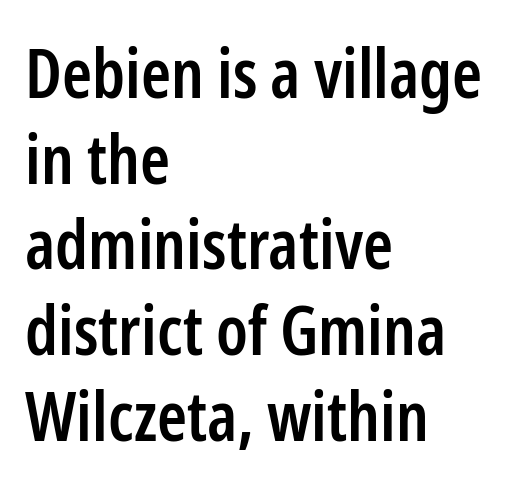
Q: Is the text bold? A: Semi-bold.
Q: Is the text italic (slanted)? A: No, it is upright.
Q: Is the typeface a serif or a sans-serif typeface? A: Sans-serif.
Q: Is the text underlined? A: No.
Q: How is the paragraph aligned? A: Left-aligned.
Q: Is the spacing between letters normal or unusually wide? A: Normal.
Q: Is the spacing between lines tight, normal or loose? A: Normal.
Q: Width (condensed, normal, or wide)? A: Condensed.
Q: Stroke contrast? A: Low.
Q: x-height? A: Medium.
Q: Monospaced? A: No.
